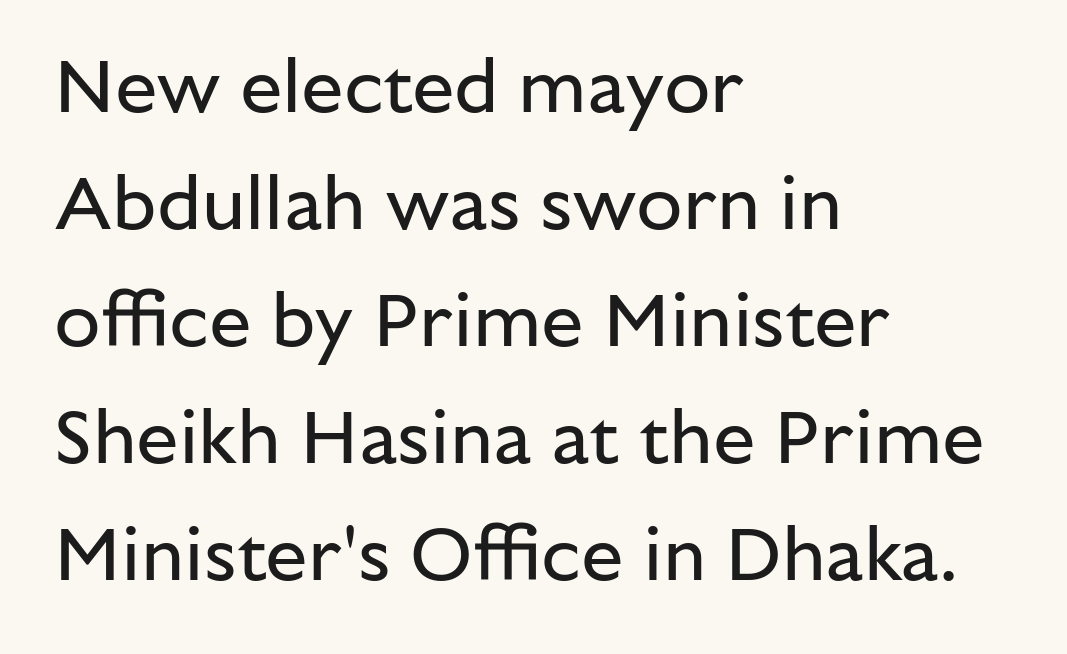
The image shows 76 px regular-weight sans-serif type, upright; set left-aligned, normal line spacing (1.54x), normal letter spacing, not underlined; low stroke contrast and a medium x-height.
